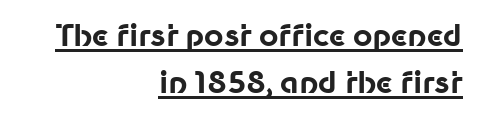
Q: Is the text bold? A: Yes.
Q: Is the text italic (slanted)? A: No, it is upright.
Q: Is the typeface a serif or a sans-serif typeface? A: Sans-serif.
Q: Is the text underlined? A: Yes.
Q: How is the paragraph aligned? A: Right-aligned.
Q: Is the spacing between letters normal or unusually wide? A: Normal.
Q: Is the spacing between lines tight, normal or loose? A: Normal.
Q: Width (condensed, normal, or wide)? A: Normal.
Q: Stroke contrast? A: Low.
Q: x-height? A: Medium.
Q: Monospaced? A: No.
